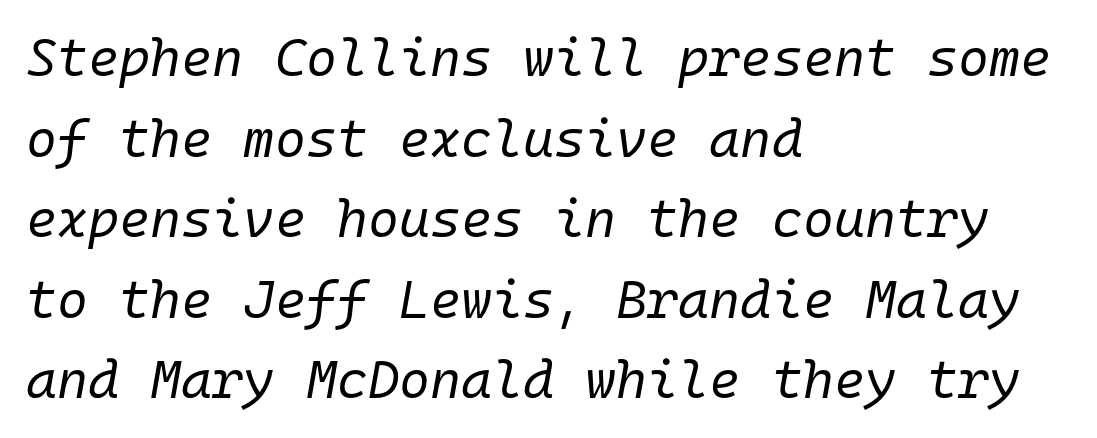
{"italic": "yes", "lean": "right", "slant_degrees": 10, "bold": "no", "weight": "regular", "width": "normal", "stroke_contrast": "low", "x_height": "medium", "monospaced": "yes", "underline": "no", "align": "left", "line_spacing": "normal", "line_spacing_ratio": 1.52, "letter_spacing": "normal", "letter_spacing_em": 0.0, "glyph_px": 53}
